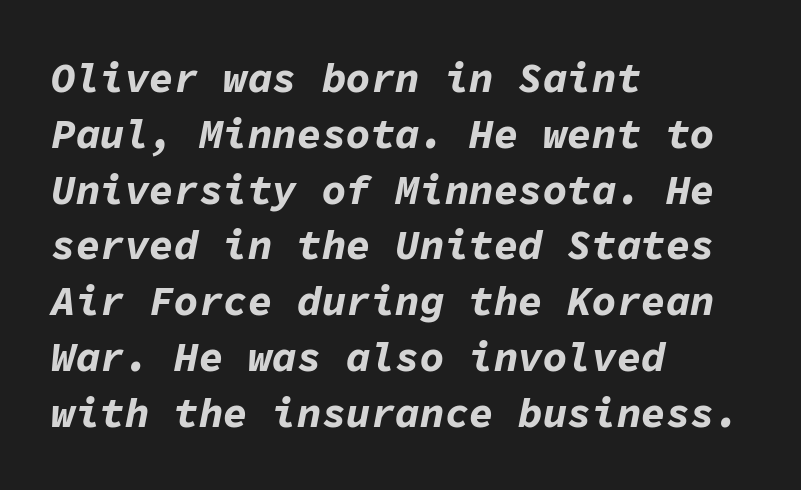
The image shows 41 px bold type, italic (leaning right), monospaced; set left-aligned, normal line spacing (1.36x), normal letter spacing, not underlined; low stroke contrast and a medium x-height.
